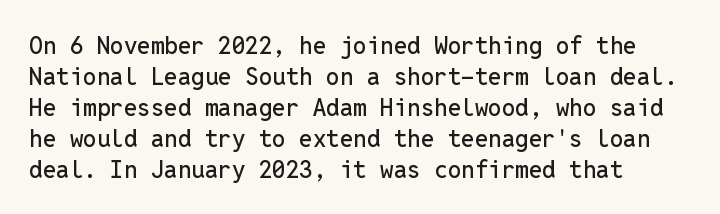
The rag falls on the right side of this text block. How would I describe the line gaps? Plain and ordinary. Ordinary non-slanted type is in use. The gaps between neighbouring characters are ordinary and unremarkable.
